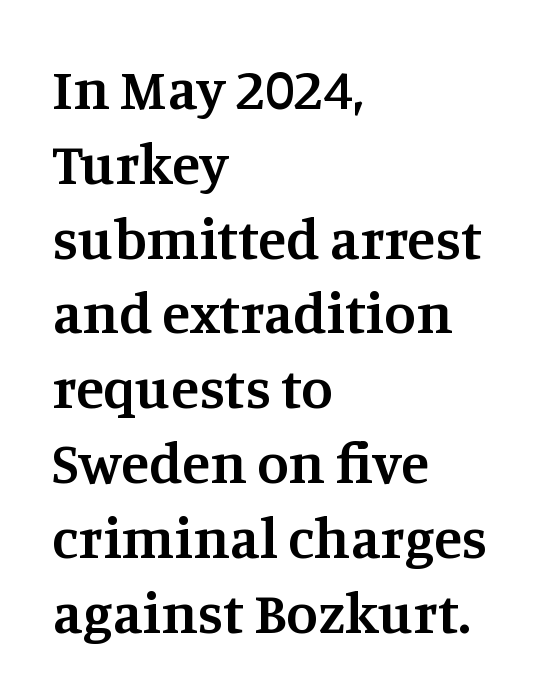
The image shows 58 px semibold serif type, upright; set left-aligned, normal line spacing (1.29x), normal letter spacing, not underlined; medium stroke contrast and a large x-height.
